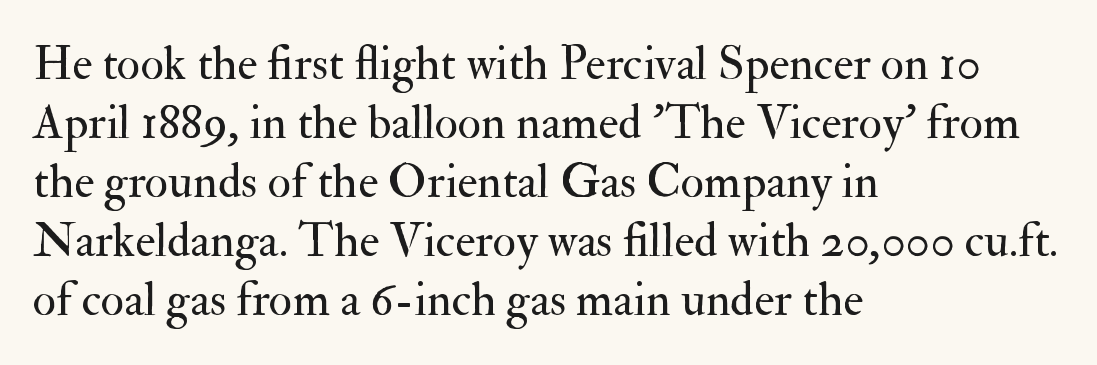
{"serif": "yes", "italic": "no", "bold": "no", "weight": "regular", "width": "normal", "stroke_contrast": "medium", "x_height": "small", "monospaced": "no", "underline": "no", "align": "left", "line_spacing_ratio": 1.23, "letter_spacing": "normal", "letter_spacing_em": 0.0, "glyph_px": 48}
